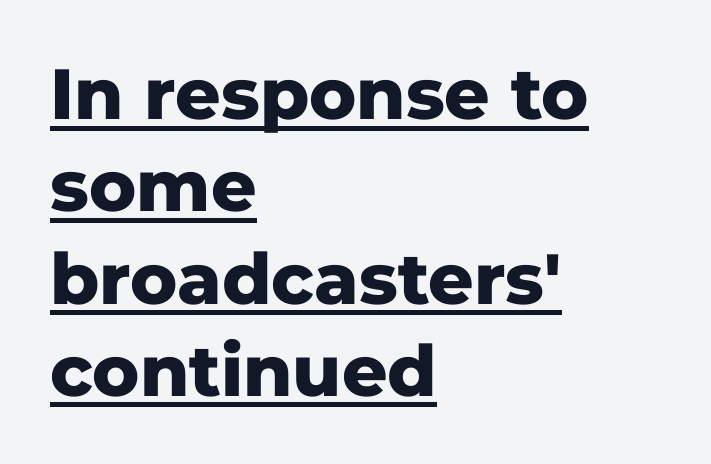
What stands out about the letter spacing? Nothing — it is the standard amount. The words here are underlined. The block of text has a typical density, with ordinary space between rows. Here the designer chose a conventional face with non-uniform glyph widths. The rendering uses a bold face; every stroke is thick and dark.
